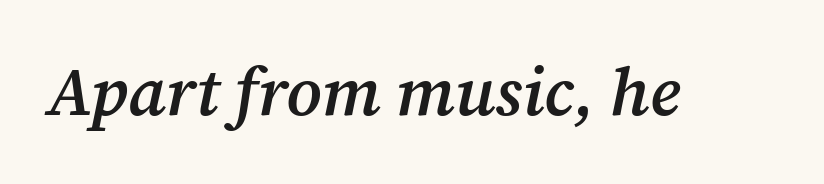
The image shows 67 px semibold serif type, italic (leaning right); set normal letter spacing, not underlined; medium stroke contrast and a medium x-height.
